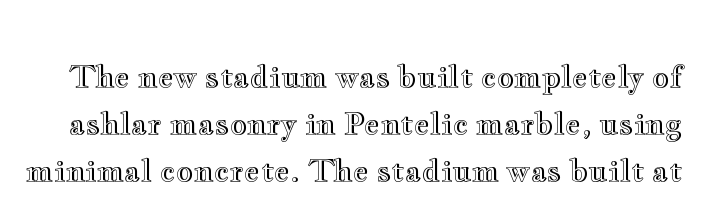
The image shows 30 px wide type, upright; set normal line spacing (1.56x), normal letter spacing, not underlined; a small x-height.
